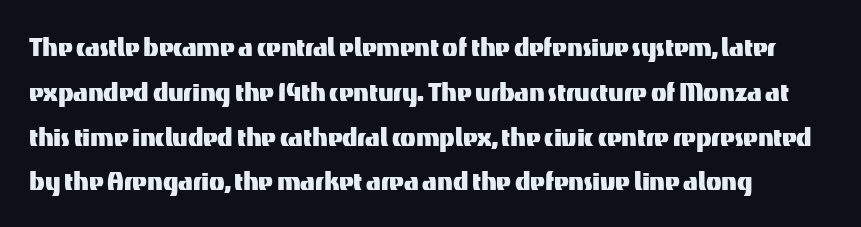
Q: Is the text italic (slanted)? A: No, it is upright.
Q: Is the typeface a serif or a sans-serif typeface? A: Sans-serif.
Q: Is the text underlined? A: No.
Q: Is the spacing between letters normal or unusually wide? A: Normal.
Q: Is the spacing between lines tight, normal or loose? A: Normal.
Q: Width (condensed, normal, or wide)? A: Normal.
Q: Stroke contrast? A: Medium.
Q: x-height? A: Medium.
Q: Monospaced? A: No.
